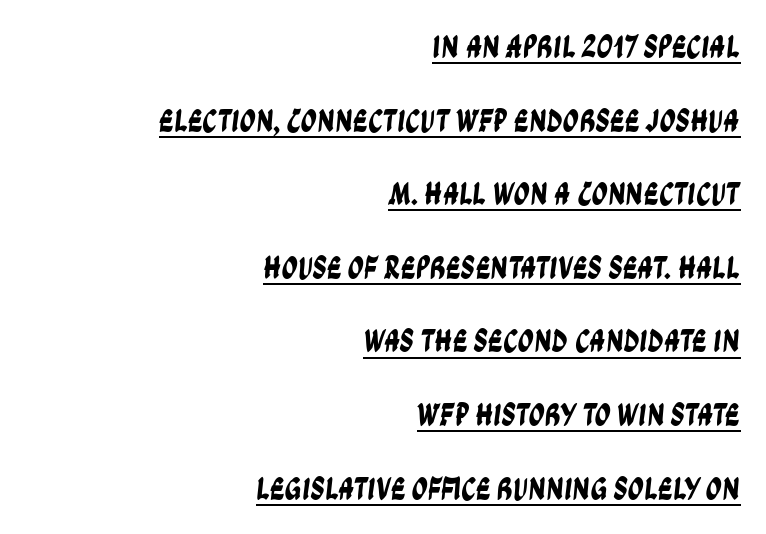
The image shows 32 px condensed sans-serif type; set right-aligned, loose line spacing (2.3x), normal letter spacing, underlined; low stroke contrast and a large x-height.
